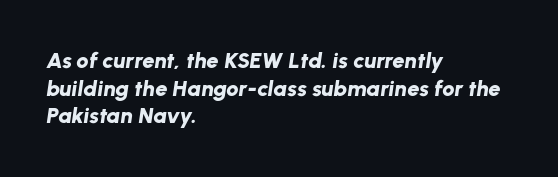
The image shows 22 px bold type, italic (leaning right); set left-aligned, normal line spacing (1.26x), normal letter spacing, not underlined.
